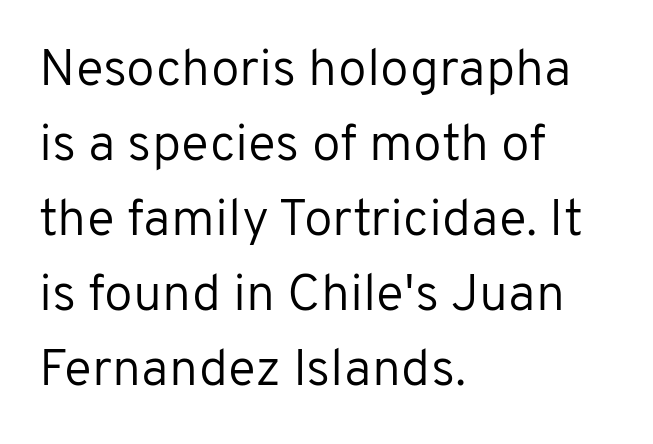
{"serif": "no", "italic": "no", "bold": "no", "weight": "regular", "width": "normal", "stroke_contrast": "low", "x_height": "medium", "monospaced": "no", "underline": "no", "align": "left", "line_spacing": "normal", "line_spacing_ratio": 1.44, "letter_spacing": "normal", "letter_spacing_em": 0.0, "glyph_px": 52}
